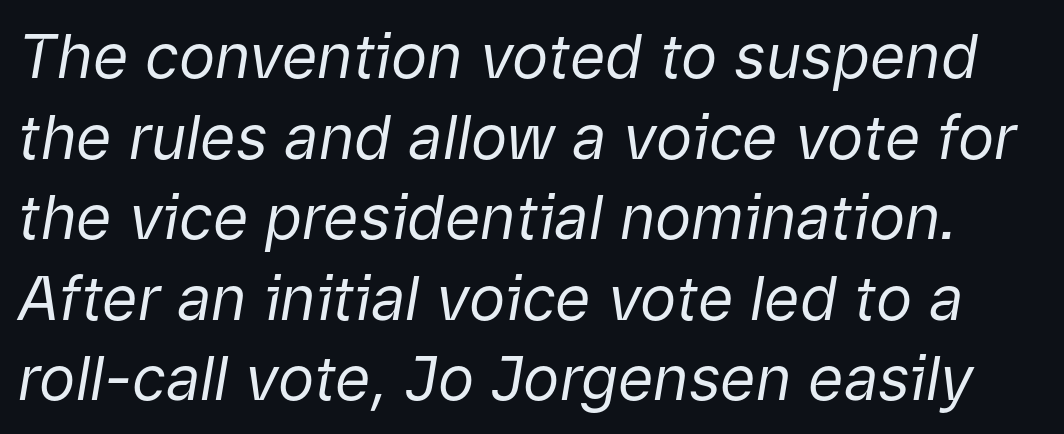
Q: Is the text bold? A: No.
Q: Is the text italic (slanted)? A: Yes, it leans right by about 9 degrees.
Q: Is the text underlined? A: No.
Q: Is the spacing between letters normal or unusually wide? A: Normal.
Q: Is the spacing between lines tight, normal or loose? A: Normal.
Q: Width (condensed, normal, or wide)? A: Normal.
Q: Stroke contrast? A: Low.
Q: x-height? A: Medium.
Q: Monospaced? A: No.
